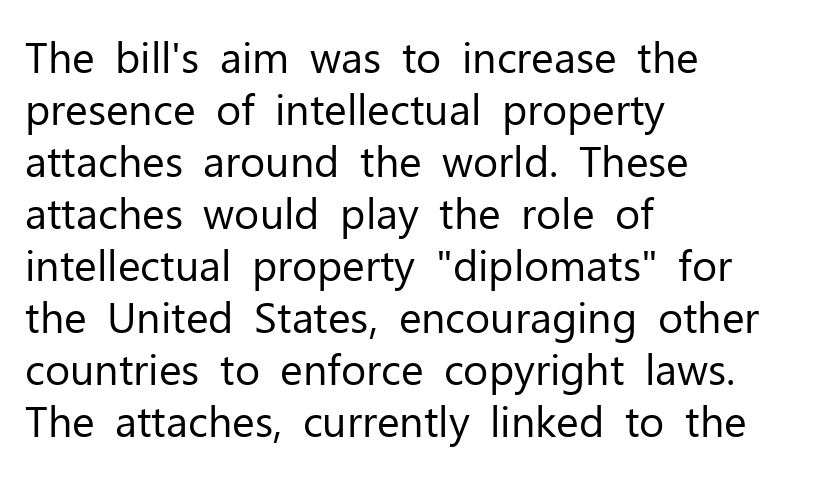
Q: Is the text bold? A: No.
Q: Is the text italic (slanted)? A: No, it is upright.
Q: Is the typeface a serif or a sans-serif typeface? A: Sans-serif.
Q: Is the text underlined? A: No.
Q: How is the paragraph aligned? A: Left-aligned.
Q: Is the spacing between letters normal or unusually wide? A: Normal.
Q: Width (condensed, normal, or wide)? A: Normal.
Q: Stroke contrast? A: Low.
Q: x-height? A: Medium.
Q: Monospaced? A: No.
